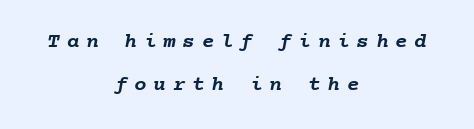
Q: Is the text bold? A: Yes.
Q: Is the text underlined? A: No.
Q: How is the paragraph aligned? A: Centered.
Q: Is the spacing between letters normal or unusually wide? A: Unusually wide.
Q: Is the spacing between lines tight, normal or loose? A: Loose.
